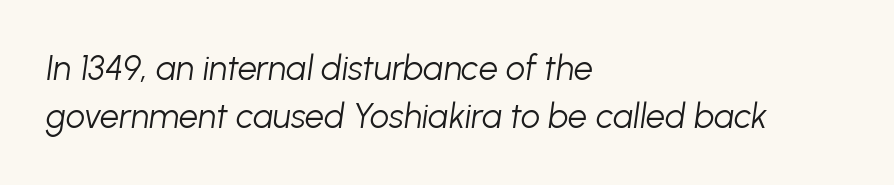
The image shows 34 px light type, italic (leaning right); set left-aligned, normal line spacing (1.42x), normal letter spacing, not underlined; low stroke contrast and a medium x-height.
